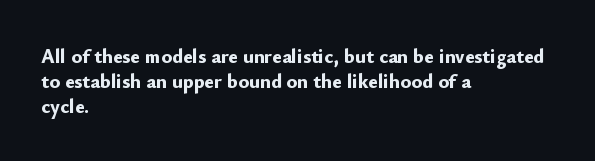
The image shows 20 px bold type, upright; set left-aligned, normal line spacing (1.26x), normal letter spacing, not underlined.
